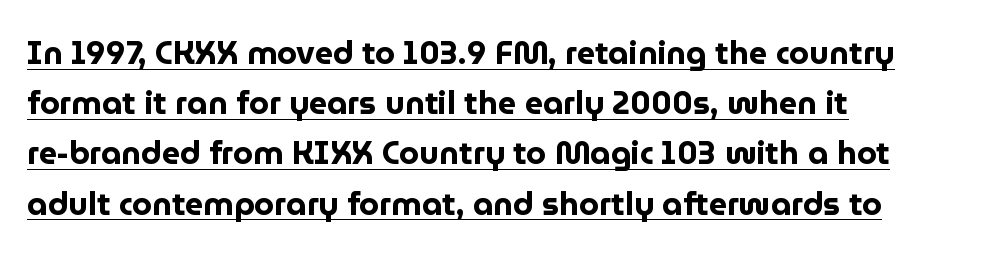
{"serif": "no", "italic": "no", "bold": "yes", "weight": "bold", "width": "normal", "stroke_contrast": "low", "x_height": "medium", "monospaced": "no", "underline": "yes", "align": "left", "line_spacing": "normal", "line_spacing_ratio": 1.57, "letter_spacing": "normal", "letter_spacing_em": 0.0, "glyph_px": 32}
